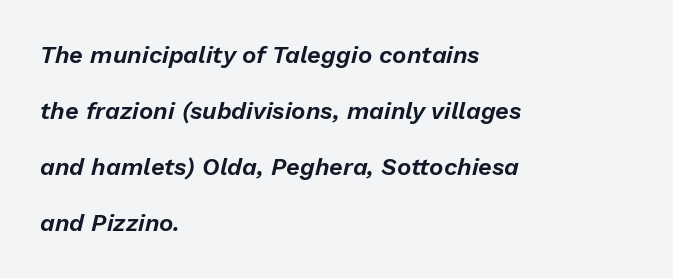
The image shows 24 px text type, italic (leaning right); set left-aligned, loose line spacing (2.34x), normal letter spacing, not underlined.
